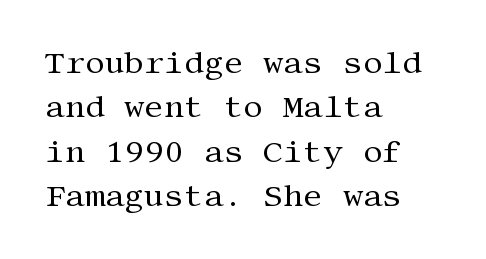
Q: Is the text bold? A: No.
Q: Is the text italic (slanted)? A: No, it is upright.
Q: Is the typeface a serif or a sans-serif typeface? A: Serif.
Q: Is the text underlined? A: No.
Q: How is the paragraph aligned? A: Left-aligned.
Q: Is the spacing between letters normal or unusually wide? A: Normal.
Q: Is the spacing between lines tight, normal or loose? A: Normal.
Q: Width (condensed, normal, or wide)? A: Normal.
Q: Stroke contrast? A: Medium.
Q: x-height? A: Large.
